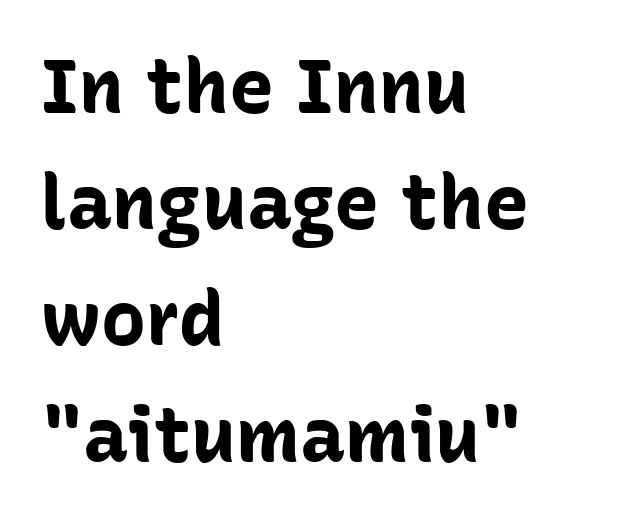
{"serif": "no", "italic": "no", "bold": "yes", "weight": "bold", "width": "normal", "stroke_contrast": "low", "x_height": "medium", "monospaced": "no", "underline": "no", "align": "left", "line_spacing": "normal", "line_spacing_ratio": 1.55, "letter_spacing": "normal", "letter_spacing_em": 0.0, "glyph_px": 75}
